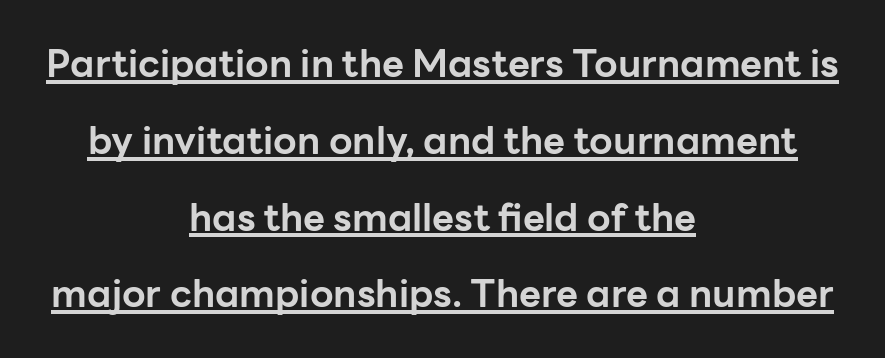
This sample trades compactness for vertical openness between lines. If you folded the block vertically in half, each line would mirror itself in length. The letters sit at their default tracking, neither squeezed nor spread. The font's upright variant was chosen for this text. A typesetter would label this face a sans.
